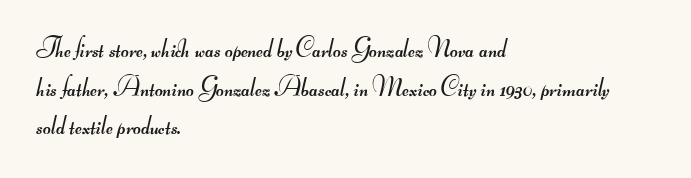
{"bold": "no", "underline": "no", "align": "left", "line_spacing": "normal", "line_spacing_ratio": 1.43, "letter_spacing": "normal", "letter_spacing_em": 0.0, "glyph_px": 27}
